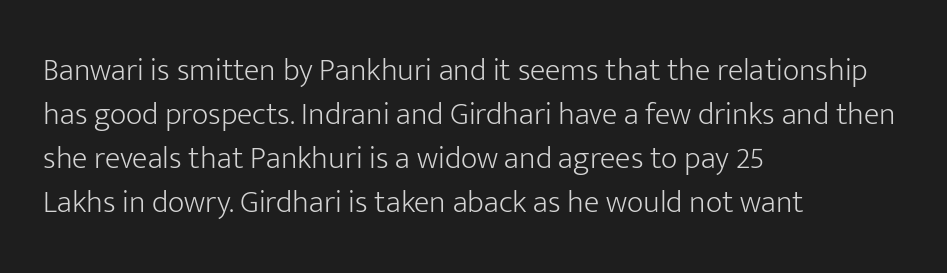
{"serif": "no", "italic": "no", "bold": "no", "weight": "light", "width": "normal", "stroke_contrast": "low", "x_height": "medium", "monospaced": "no", "underline": "no", "align": "left", "line_spacing": "normal", "line_spacing_ratio": 1.37, "letter_spacing": "normal", "letter_spacing_em": 0.0, "glyph_px": 32}
